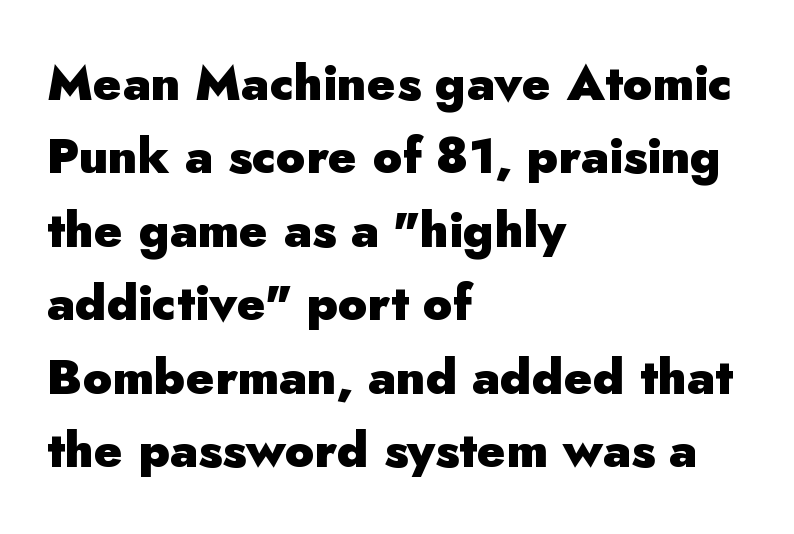
The image shows 49 px heavy sans-serif type, upright; set left-aligned, normal line spacing (1.5x), normal letter spacing, not underlined; low stroke contrast and a small x-height.
